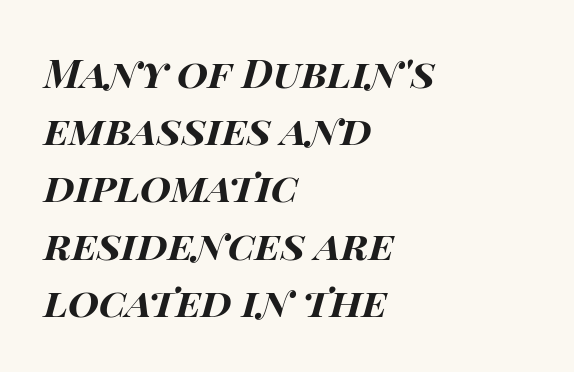
Note the varied advance widths — an 'i' is clearly narrower than an 'm'. Rows of type keep a routine distance in the vertical direction. Chunky letters — that's bold for sure. In CSS terms this would be text-align: left. Students, note that the glyphs here touch the page at normal intervals.
